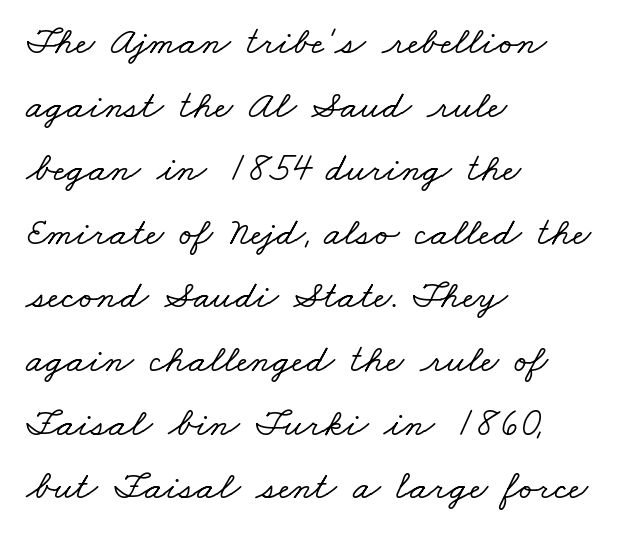
Q: Is the typeface a serif or a sans-serif typeface? A: Serif.
Q: Is the text underlined? A: No.
Q: How is the paragraph aligned? A: Left-aligned.
Q: Is the spacing between letters normal or unusually wide? A: Normal.
Q: Is the spacing between lines tight, normal or loose? A: Normal.
Q: Width (condensed, normal, or wide)? A: Wide.
Q: Stroke contrast? A: Low.
Q: x-height? A: Small.
Q: Monospaced? A: No.
